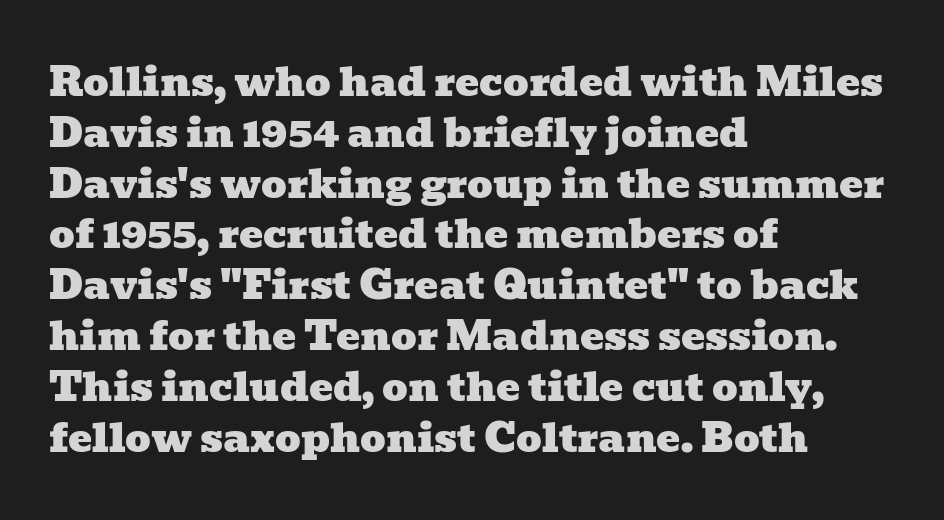
Q: Is the typeface a serif or a sans-serif typeface? A: Serif.
Q: Is the text underlined? A: No.
Q: How is the paragraph aligned? A: Left-aligned.
Q: Is the spacing between letters normal or unusually wide? A: Normal.
Q: Is the spacing between lines tight, normal or loose? A: Normal.
Q: Width (condensed, normal, or wide)? A: Wide.
Q: Stroke contrast? A: Low.
Q: x-height? A: Medium.
Q: Monospaced? A: No.
